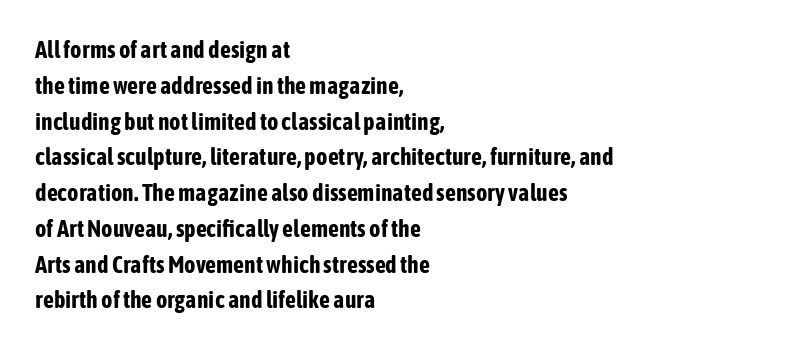
Italic: no, the glyphs are upright roman. Reading down the column, the eye jumps a familiar distance to each next line. Each row of text sits above clean, open space. Chunky letters — that's bold for sure.
